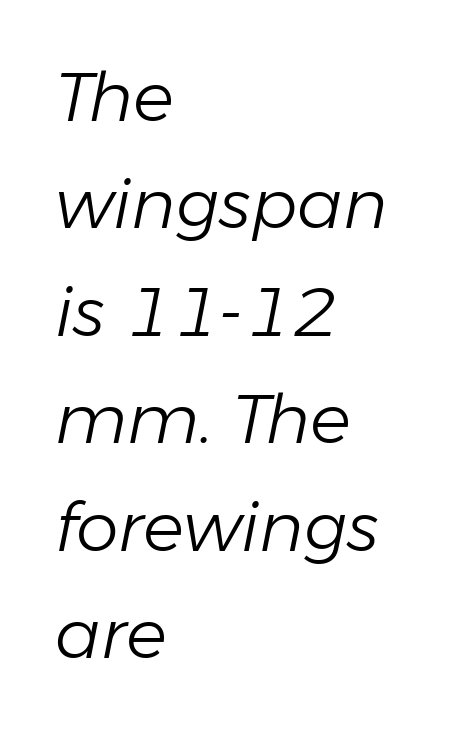
{"italic": "yes", "lean": "right", "slant_degrees": 11, "bold": "no", "weight": "light", "width": "normal", "stroke_contrast": "low", "x_height": "medium", "monospaced": "no", "underline": "no", "align": "left", "line_spacing": "normal", "line_spacing_ratio": 1.58, "letter_spacing": "normal", "letter_spacing_em": 0.0, "glyph_px": 68}
